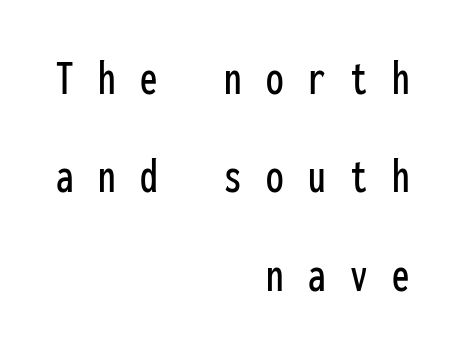
{"serif": "no", "italic": "no", "width": "condensed", "stroke_contrast": "low", "x_height": "medium", "monospaced": "yes", "underline": "no", "align": "right", "line_spacing": "loose", "line_spacing_ratio": 1.97, "letter_spacing": "wide", "letter_spacing_em": 0.49, "glyph_px": 50}
